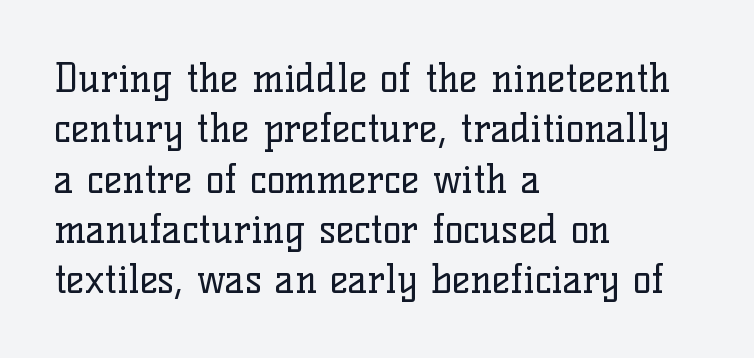
On a weight scale, this lands at 450 or below. Posture: vertical. Letterform terminals end in serifs throughout the passage. The rendering uses a moderate line-height, typical for paragraphs. The letters advance in unequal steps, a hallmark of proportional type.
